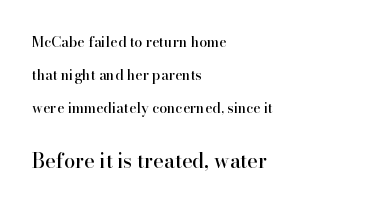
The type is set solid horizontally, with unmodified tracking. Any mark beneath the type? The region is blank. Designer's note — italics off, roman on. The leading is generous, giving the passage an open texture. Visually, the bottom section dominates because its glyphs are scaled up. Left-aligned paragraph, ragged on the right.
